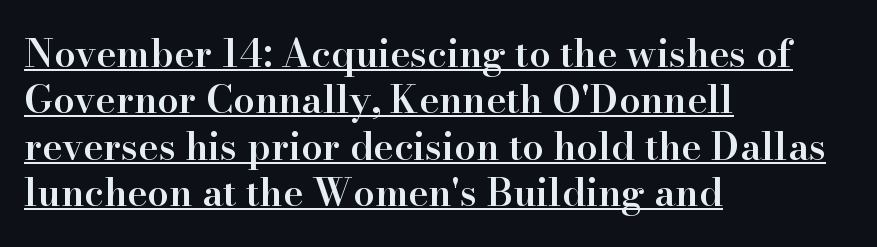
The image shows 38 px semibold serif type, upright; set left-aligned, line spacing 1.22x, normal letter spacing, underlined; high stroke contrast and a small x-height.
